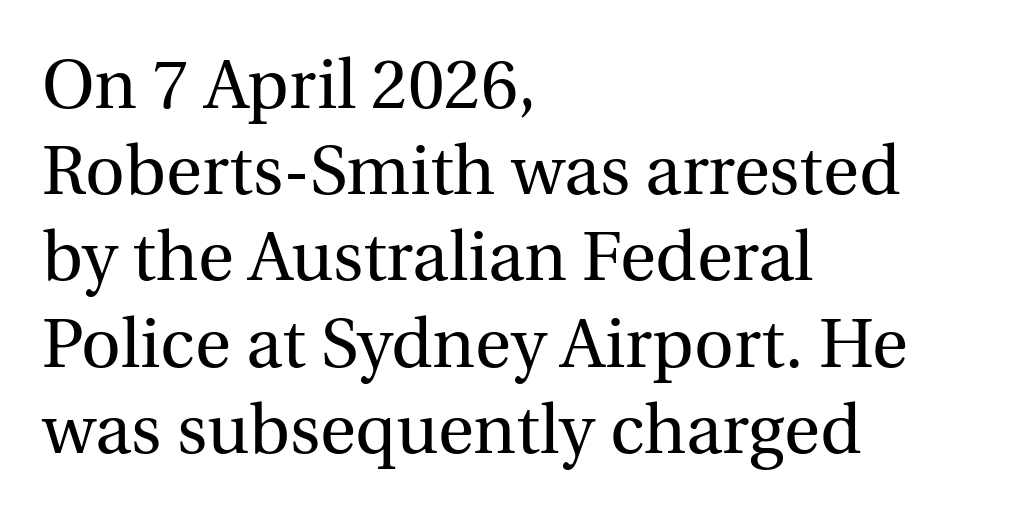
The horizontal fit of the characters is conventional and even. Tall strokes in this sample are plumb rather than angled. Every row of glyphs begins at an identical x-position on the left. Honestly, the row spacing looks completely unremarkable. Summary of weight: not heavy and not bold.
